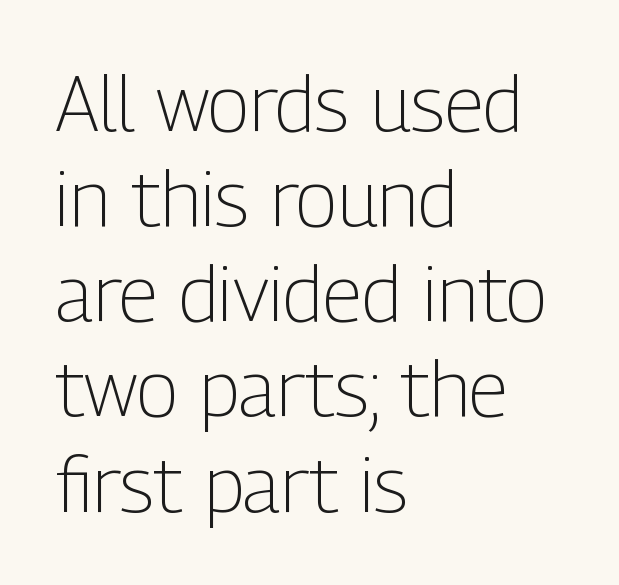
A typesetter would mark this as roman, not italic. Typographically, this falls in the sans-serif category. Character widths vary here, with narrow letters taking less room than wide ones. Summary of weight: not heavy and not bold. Tracking value appears to be zero — textbook default spacing.
